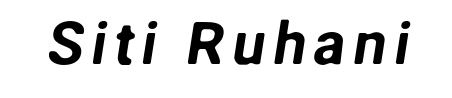
Letterform terminals end flat and unadorned throughout the passage. Check the space under the baseline: it is left empty. Varying glyph widths throughout — classic text-font behaviour.
